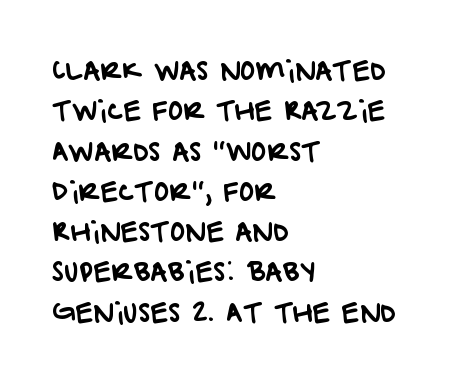
The image shows 26 px text type; set left-aligned, normal line spacing (1.55x), normal letter spacing, not underlined.
